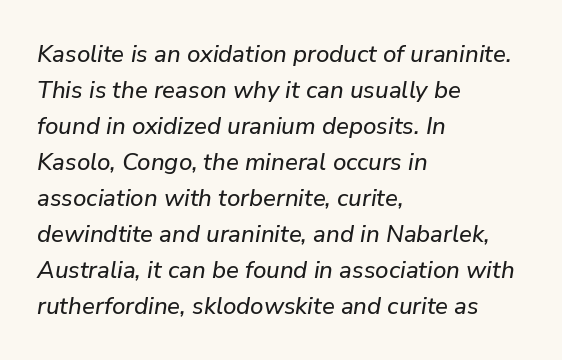
Regarding leading, the lines here are spaced in the standard way. Underlining? Definitely not there. You could call the tracking neutral — neither tight nor loose. You can tell it's italic because the verticals aren't actually vertical.
